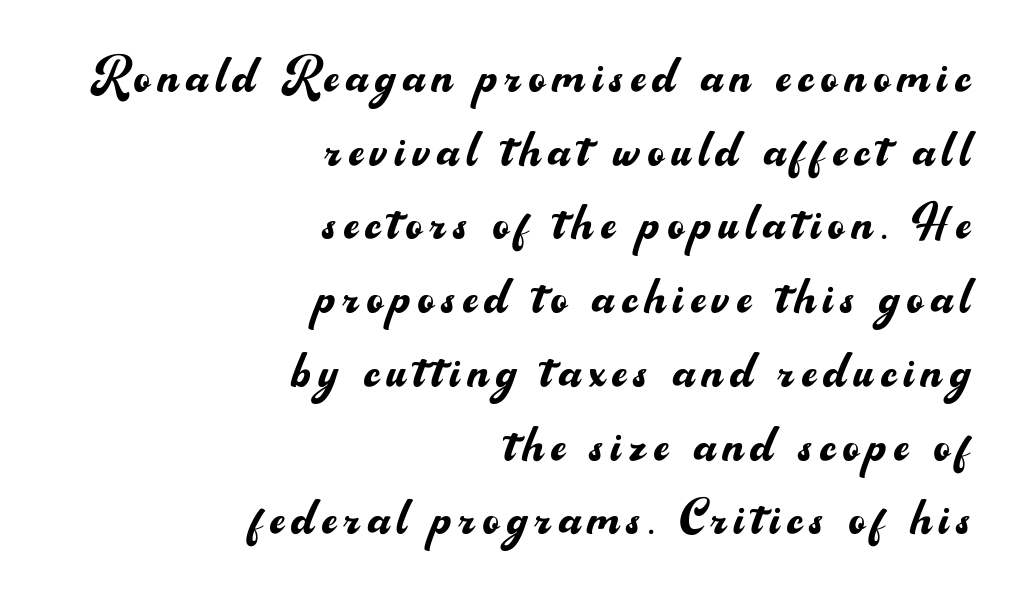
Q: Is the text bold? A: No.
Q: Is the text italic (slanted)? A: Yes.
Q: Is the typeface a serif or a sans-serif typeface? A: Sans-serif.
Q: Is the text underlined? A: No.
Q: How is the paragraph aligned? A: Right-aligned.
Q: Width (condensed, normal, or wide)? A: Normal.
Q: Stroke contrast? A: Medium.
Q: x-height? A: Small.
Q: Monospaced? A: No.
